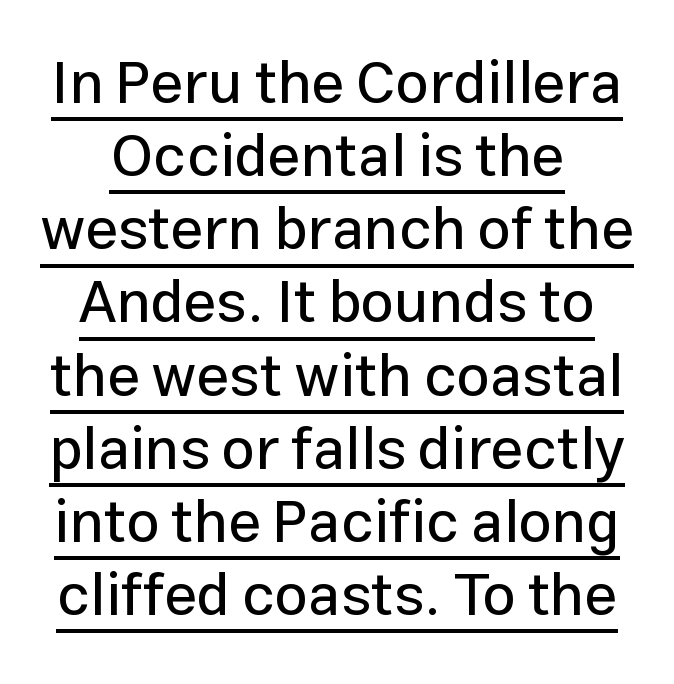
These lines are composed in type without serifs. Posture: straight, roman, zero tilt. The passage shown is typed in a proportional face where columns would drift. Does extra space separate the letters? No, they use regular spacing. Quick note: underline on. Does the copy run flush right? No — it is centered line by line.
